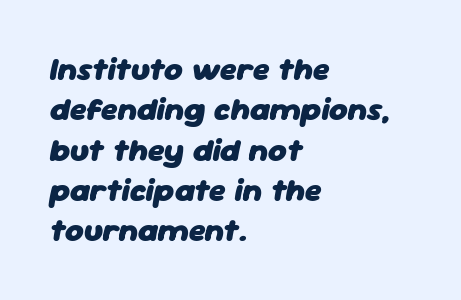
Q: Is the text bold? A: Yes.
Q: Is the text italic (slanted)? A: Yes, it leans right by about 11 degrees.
Q: Is the text underlined? A: No.
Q: How is the paragraph aligned? A: Left-aligned.
Q: Is the spacing between letters normal or unusually wide? A: Normal.
Q: Is the spacing between lines tight, normal or loose? A: Normal.
Q: Width (condensed, normal, or wide)? A: Normal.
Q: Stroke contrast? A: Low.
Q: x-height? A: Medium.
Q: Monospaced? A: No.
